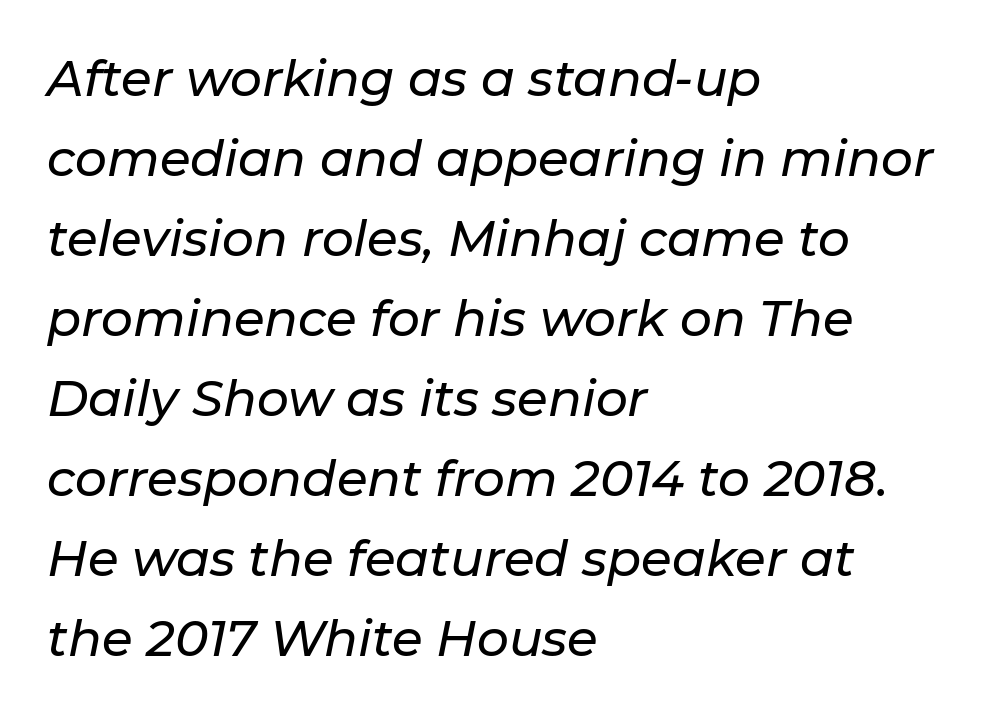
Q: Is the text italic (slanted)? A: Yes, it leans right by about 11 degrees.
Q: Is the text underlined? A: No.
Q: How is the paragraph aligned? A: Left-aligned.
Q: Is the spacing between letters normal or unusually wide? A: Normal.
Q: Is the spacing between lines tight, normal or loose? A: Normal.
Q: Width (condensed, normal, or wide)? A: Normal.
Q: Stroke contrast? A: Low.
Q: x-height? A: Medium.
Q: Monospaced? A: No.
